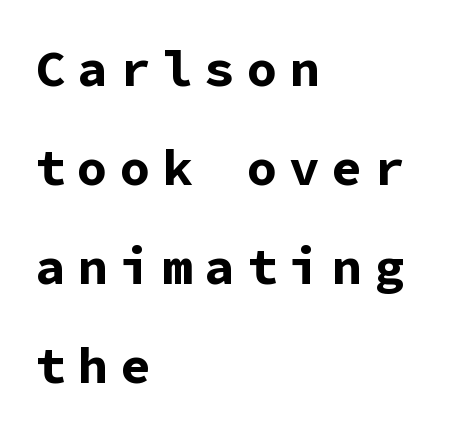
{"serif": "no", "italic": "no", "bold": "yes", "weight": "bold", "width": "normal", "stroke_contrast": "low", "x_height": "medium", "monospaced": "yes", "underline": "no", "align": "left", "line_spacing": "loose", "line_spacing_ratio": 1.94, "letter_spacing": "wide", "letter_spacing_em": 0.23, "glyph_px": 51}
